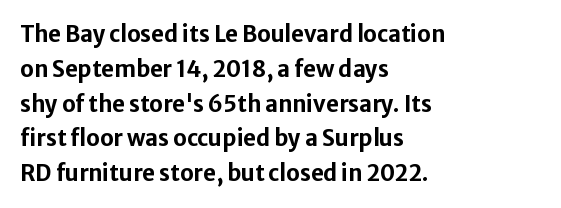
Q: Is the text bold? A: Yes.
Q: Is the text italic (slanted)? A: No, it is upright.
Q: Is the text underlined? A: No.
Q: How is the paragraph aligned? A: Left-aligned.
Q: Is the spacing between letters normal or unusually wide? A: Normal.
Q: Is the spacing between lines tight, normal or loose? A: Normal.
